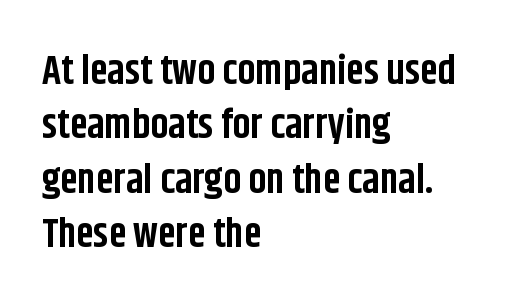
Q: Is the text bold? A: Yes.
Q: Is the text italic (slanted)? A: No, it is upright.
Q: Is the typeface a serif or a sans-serif typeface? A: Sans-serif.
Q: Is the text underlined? A: No.
Q: How is the paragraph aligned? A: Left-aligned.
Q: Is the spacing between letters normal or unusually wide? A: Normal.
Q: Is the spacing between lines tight, normal or loose? A: Normal.
Q: Width (condensed, normal, or wide)? A: Condensed.
Q: Stroke contrast? A: Low.
Q: x-height? A: Large.
Q: Monospaced? A: No.
